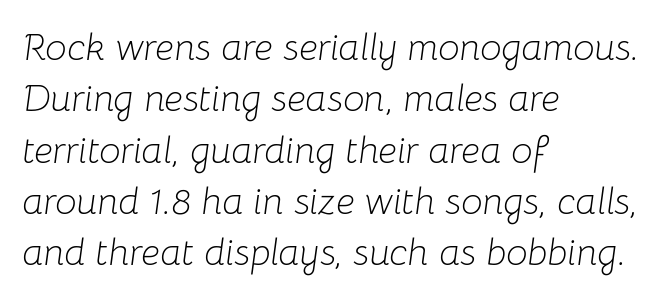
The image shows 38 px light type, italic (leaning right); set left-aligned, normal line spacing (1.35x), normal letter spacing, not underlined; low stroke contrast and a medium x-height.
